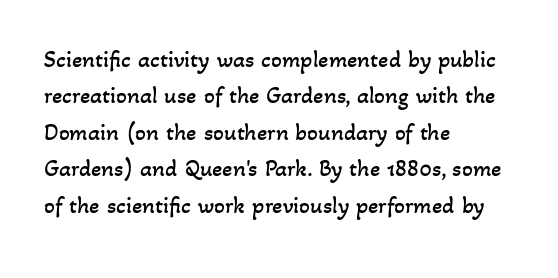
The passage is arranged the way most books set body copy — flush left. Words float on clear page, feet unadorned. No heavy texture on the line: the type isn't bold. If you measured baseline to baseline, you'd find a middling distance. Spacing between characters is what you'd get straight out of the box.
